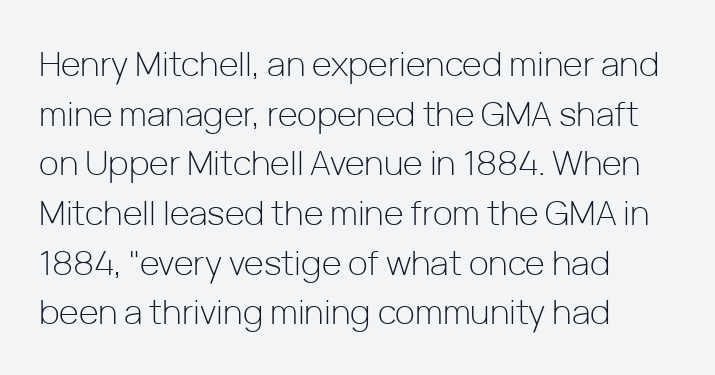
{"serif": "no", "italic": "no", "bold": "no", "weight": "light", "width": "normal", "stroke_contrast": "low", "x_height": "medium", "monospaced": "no", "underline": "no", "align": "left", "line_spacing": "normal", "line_spacing_ratio": 1.46, "letter_spacing": "normal", "letter_spacing_em": 0.0, "glyph_px": 34}
